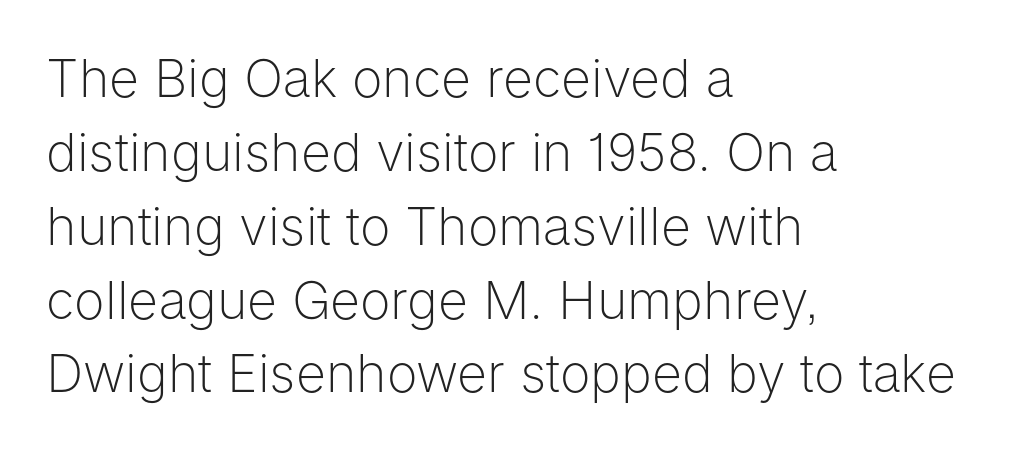
Q: Is the text bold? A: No.
Q: Is the text italic (slanted)? A: No, it is upright.
Q: Is the typeface a serif or a sans-serif typeface? A: Sans-serif.
Q: Is the text underlined? A: No.
Q: How is the paragraph aligned? A: Left-aligned.
Q: Is the spacing between letters normal or unusually wide? A: Normal.
Q: Is the spacing between lines tight, normal or loose? A: Normal.
Q: Width (condensed, normal, or wide)? A: Normal.
Q: Stroke contrast? A: Low.
Q: x-height? A: Medium.
Q: Monospaced? A: No.
